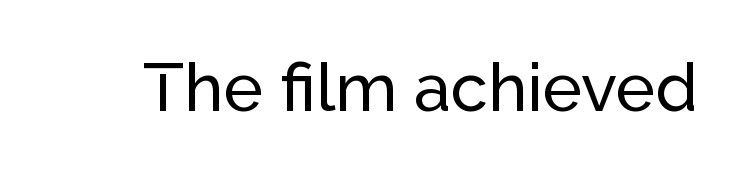
Each letter's strokes conclude bluntly, with no projecting serifs. Note the varied advance widths — an 'i' is clearly narrower than an 'm'. The rendering keeps characters at their native spacing. The space beneath each line is pristine and unruled.
